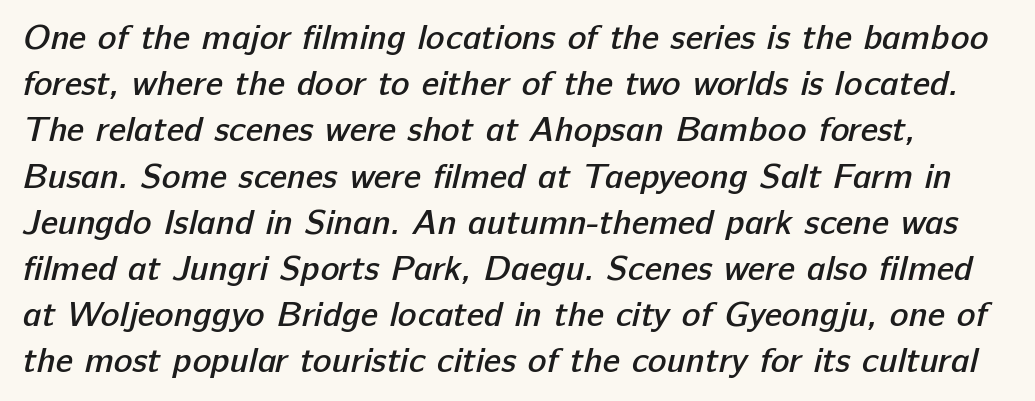
Q: Is the text bold? A: Semi-bold.
Q: Is the typeface a serif or a sans-serif typeface? A: Sans-serif.
Q: Is the text underlined? A: No.
Q: How is the paragraph aligned? A: Left-aligned.
Q: Is the spacing between letters normal or unusually wide? A: Normal.
Q: Is the spacing between lines tight, normal or loose? A: Normal.
Q: Width (condensed, normal, or wide)? A: Normal.
Q: Stroke contrast? A: Low.
Q: x-height? A: Medium.
Q: Monospaced? A: No.
